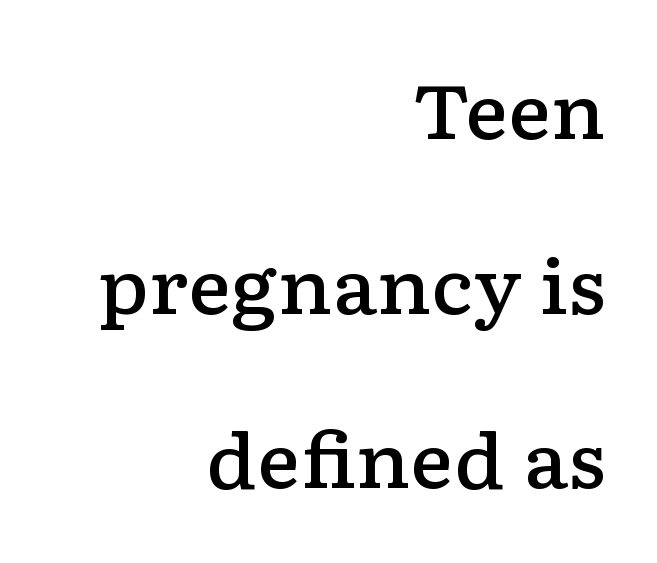
Q: Is the text bold? A: Semi-bold.
Q: Is the text italic (slanted)? A: No, it is upright.
Q: Is the typeface a serif or a sans-serif typeface? A: Serif.
Q: Is the text underlined? A: No.
Q: How is the paragraph aligned? A: Right-aligned.
Q: Is the spacing between letters normal or unusually wide? A: Normal.
Q: Is the spacing between lines tight, normal or loose? A: Loose.
Q: Width (condensed, normal, or wide)? A: Wide.
Q: Stroke contrast? A: Low.
Q: x-height? A: Medium.
Q: Monospaced? A: No.
